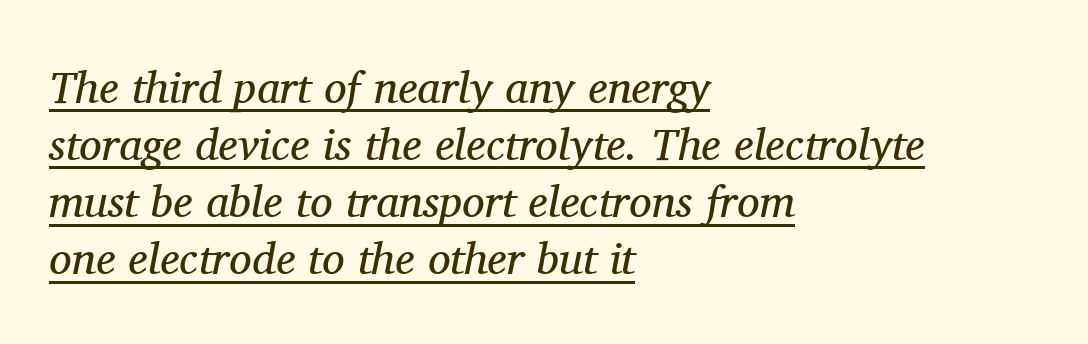
{"serif": "yes", "italic": "yes", "lean": "right", "slant_degrees": 11, "bold": "no", "weight": "regular", "width": "normal", "stroke_contrast": "medium", "x_height": "medium", "monospaced": "no", "underline": "yes", "align": "left", "line_spacing": "normal", "line_spacing_ratio": 1.27, "letter_spacing": "normal", "letter_spacing_em": 0.0, "glyph_px": 45}
